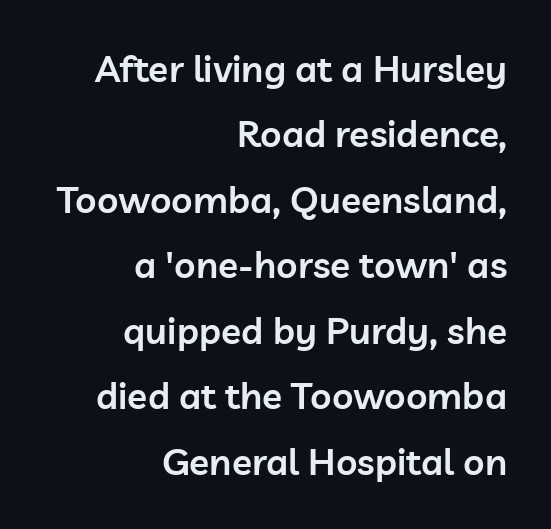
The image shows 37 px semibold sans-serif type, upright; set right-aligned, line spacing 1.77x, normal letter spacing, not underlined; low stroke contrast and a medium x-height.
